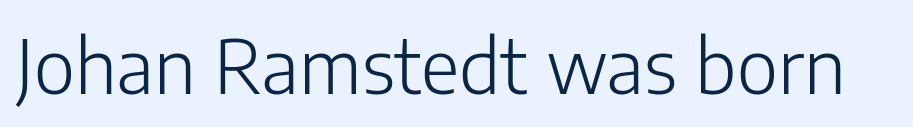
{"serif": "no", "italic": "no", "bold": "no", "weight": "light", "width": "normal", "stroke_contrast": "low", "x_height": "medium", "monospaced": "no", "underline": "no", "letter_spacing": "normal", "letter_spacing_em": 0.0, "glyph_px": 75}
